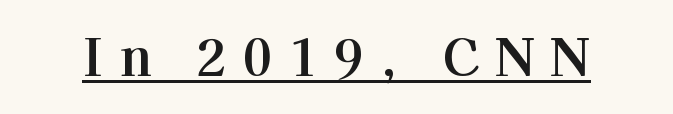
Small tapered or slab feet sit at the stroke ends, so this counts as serif. Emphasis is given by a line drawn under the lettering. Think of a printed novel: that variable character pitch is what you see here. The face used here is rendered with a markedly widened letterfit. Ascenders rise straight up at ninety degrees.
